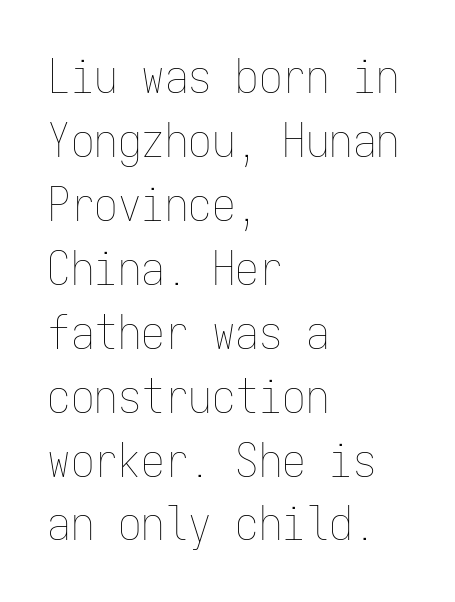
Q: Is the text bold? A: No.
Q: Is the text italic (slanted)? A: No, it is upright.
Q: Is the text underlined? A: No.
Q: How is the paragraph aligned? A: Left-aligned.
Q: Is the spacing between letters normal or unusually wide? A: Normal.
Q: Is the spacing between lines tight, normal or loose? A: Normal.
Q: Width (condensed, normal, or wide)? A: Condensed.
Q: Stroke contrast? A: Low.
Q: x-height? A: Medium.
Q: Monospaced? A: Yes.
